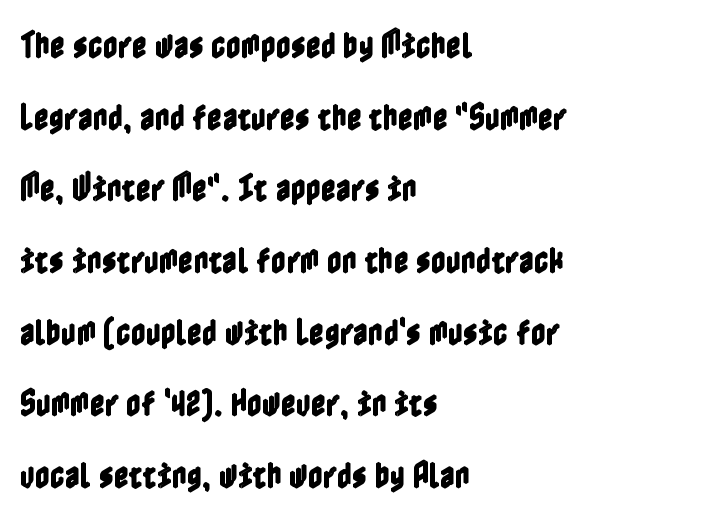
The image shows 29 px condensed type, upright; set left-aligned, loose line spacing (2.47x), normal letter spacing, not underlined; a medium x-height.
